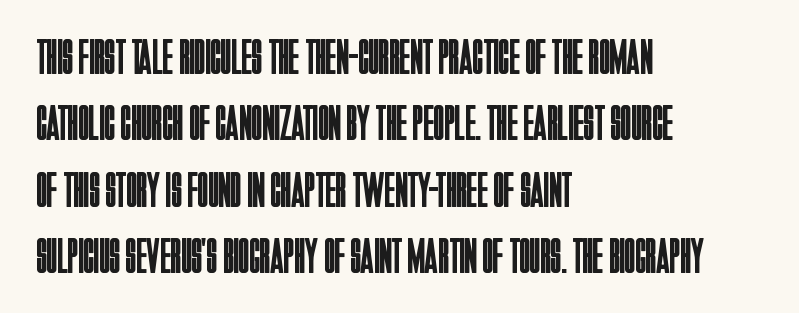
{"serif": "no", "italic": "no", "bold": "no", "weight": "regular", "width": "condensed", "stroke_contrast": "low", "x_height": "large", "monospaced": "no", "underline": "no", "align": "left", "line_spacing": "normal", "line_spacing_ratio": 1.33, "letter_spacing": "normal", "letter_spacing_em": 0.0, "glyph_px": 50}
